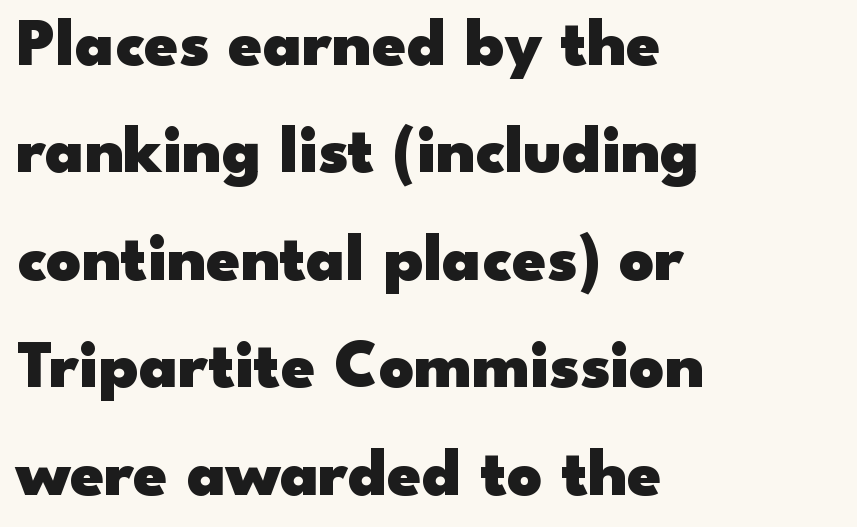
Horizontal alignment here is leftward, the default for most running prose. Each letter keeps its own natural width here, so spacing adapts to shape. As a designer I'd log this as weight 700, bold. You can tell from the bare stems that sans-serif type was used. Between one letter and the next there's only the usual sliver of space.
